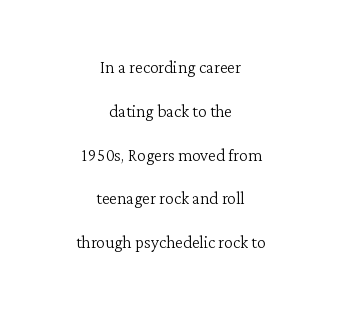
{"italic": "no", "bold": "no", "underline": "no", "align": "center", "line_spacing": "loose", "line_spacing_ratio": 1.99, "letter_spacing": "normal", "letter_spacing_em": 0.0, "glyph_px": 22}
